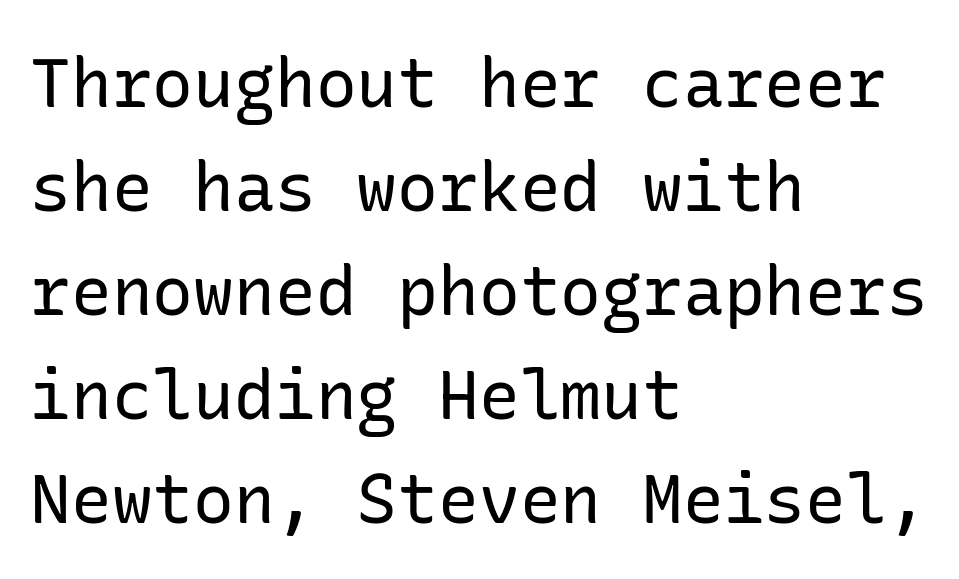
Rows of type keep a routine distance in the vertical direction. This sample uses a sans-serif face. These lines keep a tight, regular rhythm from letter to letter. Notice how the passage keeps a crisp vertical edge on the left only. No extra ink here — the face is not bold.
